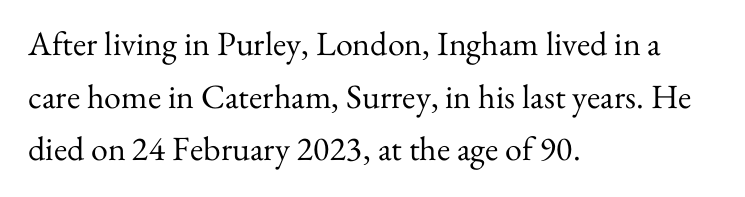
The image shows 34 px regular-weight serif type, upright; set left-aligned, normal line spacing (1.55x), normal letter spacing, not underlined; medium stroke contrast and a small x-height.
